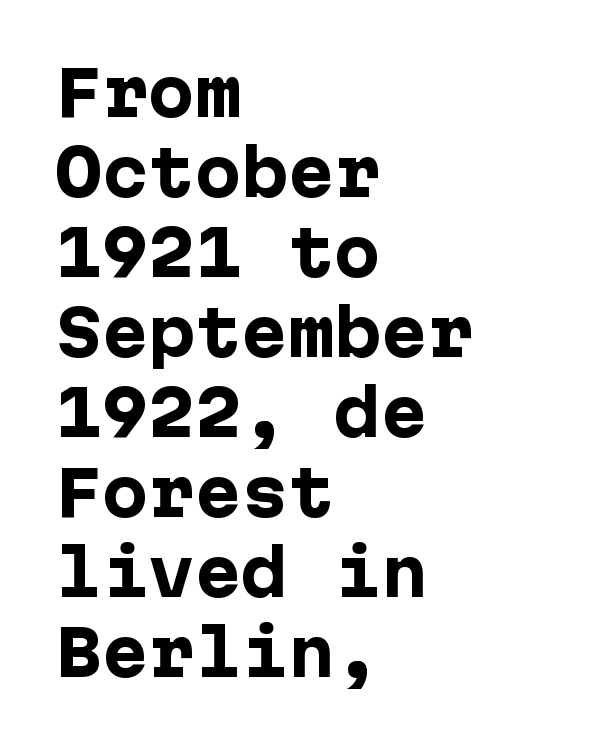
The image shows 62 px heavy sans-serif type, upright; set left-aligned, normal line spacing (1.29x), normal letter spacing, not underlined; low stroke contrast and a medium x-height.
